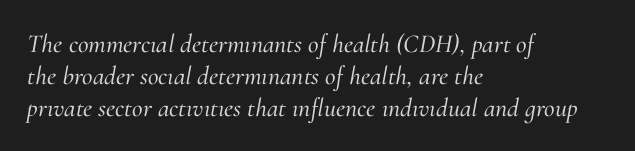
Q: Is the text italic (slanted)? A: Yes, it leans right by about 10 degrees.
Q: Is the text underlined? A: No.
Q: How is the paragraph aligned? A: Left-aligned.
Q: Is the spacing between letters normal or unusually wide? A: Normal.
